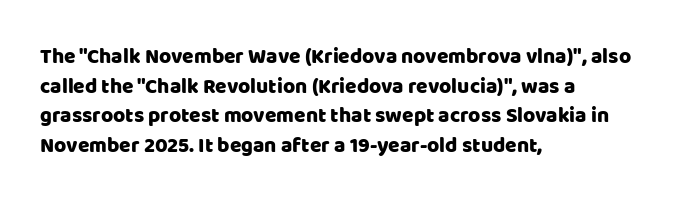
Q: Is the text italic (slanted)? A: No, it is upright.
Q: Is the text underlined? A: No.
Q: How is the paragraph aligned? A: Left-aligned.
Q: Is the spacing between letters normal or unusually wide? A: Normal.
Q: Is the spacing between lines tight, normal or loose? A: Normal.
